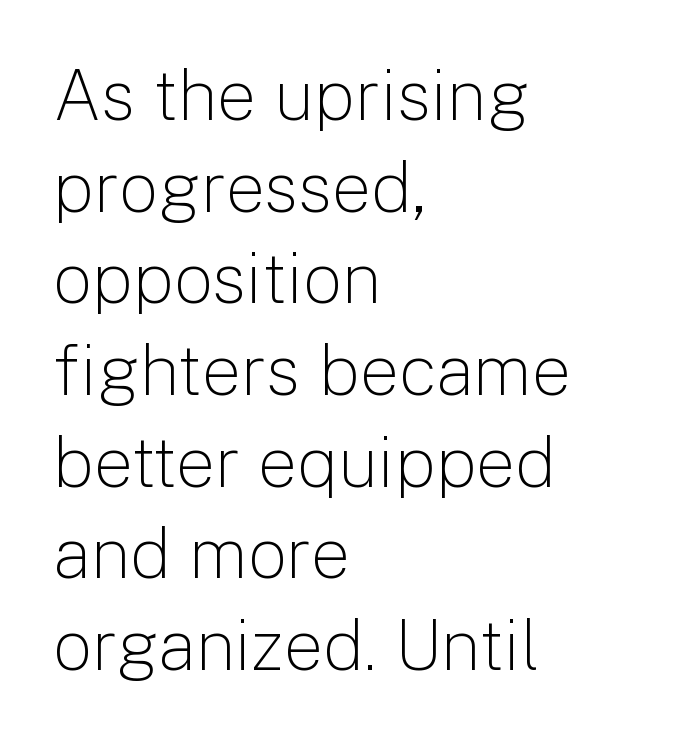
These lines keep a tight, regular rhythm from letter to letter. A typesetter would mark this as roman, not italic. Layout note: lines flush left. The weight would be labelled regular, book, light, or lighter still. Typographically, this falls in the sans-serif category. Plain, unruled lines of type.
